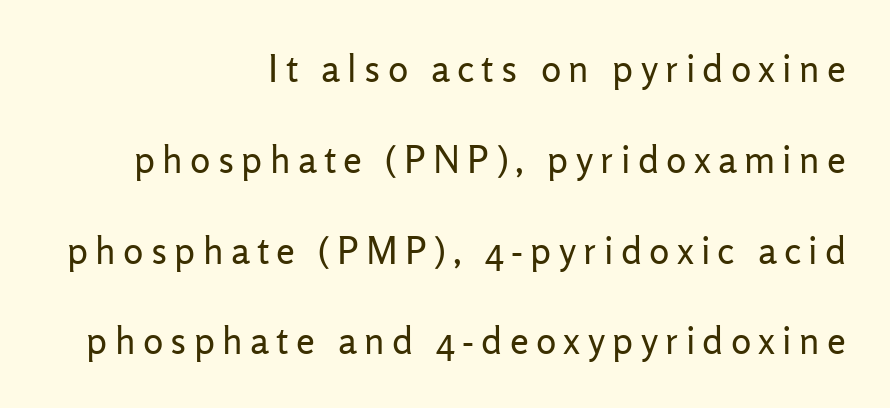
The image shows 38 px regular-weight sans-serif type, upright; set right-aligned, loose line spacing (2.39x), not underlined; low stroke contrast and a medium x-height.
